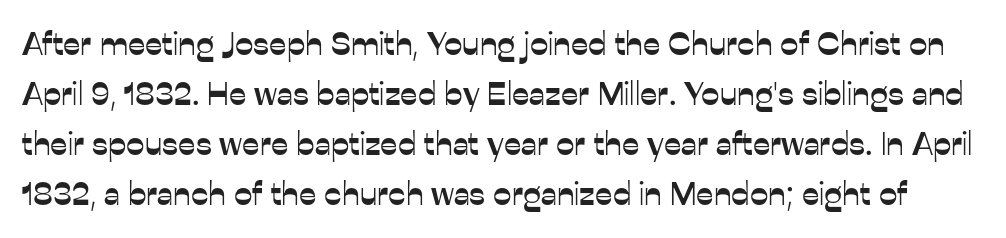
Q: Is the text italic (slanted)? A: No, it is upright.
Q: Is the typeface a serif or a sans-serif typeface? A: Sans-serif.
Q: Is the text underlined? A: No.
Q: Is the spacing between letters normal or unusually wide? A: Normal.
Q: Is the spacing between lines tight, normal or loose? A: Normal.
Q: Width (condensed, normal, or wide)? A: Normal.
Q: Stroke contrast? A: Low.
Q: x-height? A: Medium.
Q: Monospaced? A: No.
